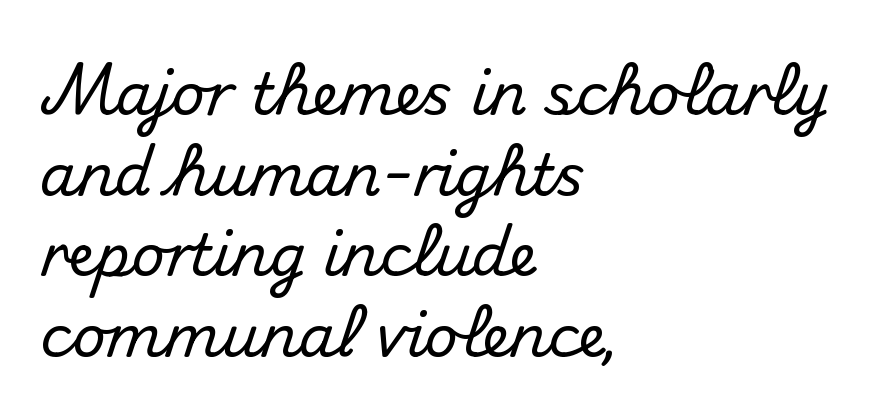
Q: Is the text italic (slanted)? A: Yes.
Q: Is the typeface a serif or a sans-serif typeface? A: Sans-serif.
Q: Is the text underlined? A: No.
Q: How is the paragraph aligned? A: Left-aligned.
Q: Is the spacing between letters normal or unusually wide? A: Normal.
Q: Is the spacing between lines tight, normal or loose? A: Normal.
Q: Width (condensed, normal, or wide)? A: Normal.
Q: Stroke contrast? A: Medium.
Q: x-height? A: Small.
Q: Monospaced? A: No.
